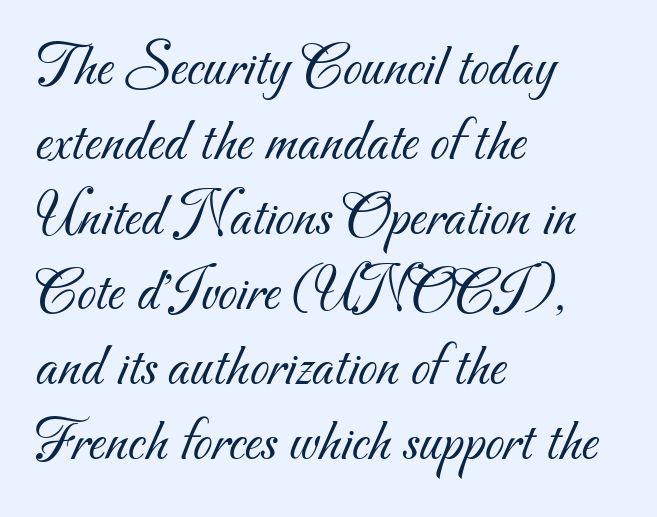
{"serif": "no", "bold": "no", "weight": "light", "width": "normal", "stroke_contrast": "medium", "x_height": "small", "monospaced": "no", "underline": "no", "align": "left", "line_spacing_ratio": 1.23, "letter_spacing": "normal", "letter_spacing_em": 0.0, "glyph_px": 61}
